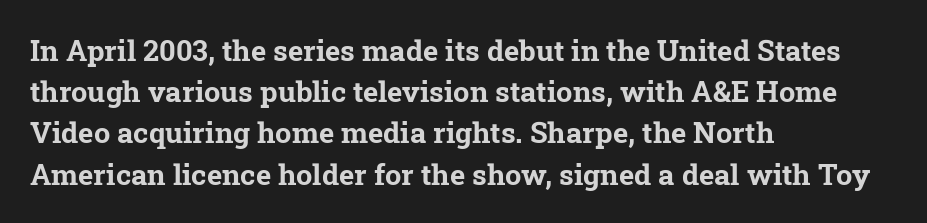
{"serif": "yes", "bold": "yes", "weight": "bold", "width": "normal", "stroke_contrast": "low", "x_height": "medium", "monospaced": "no", "underline": "no", "align": "left", "line_spacing": "normal", "line_spacing_ratio": 1.42, "letter_spacing": "normal", "letter_spacing_em": 0.0, "glyph_px": 29}
